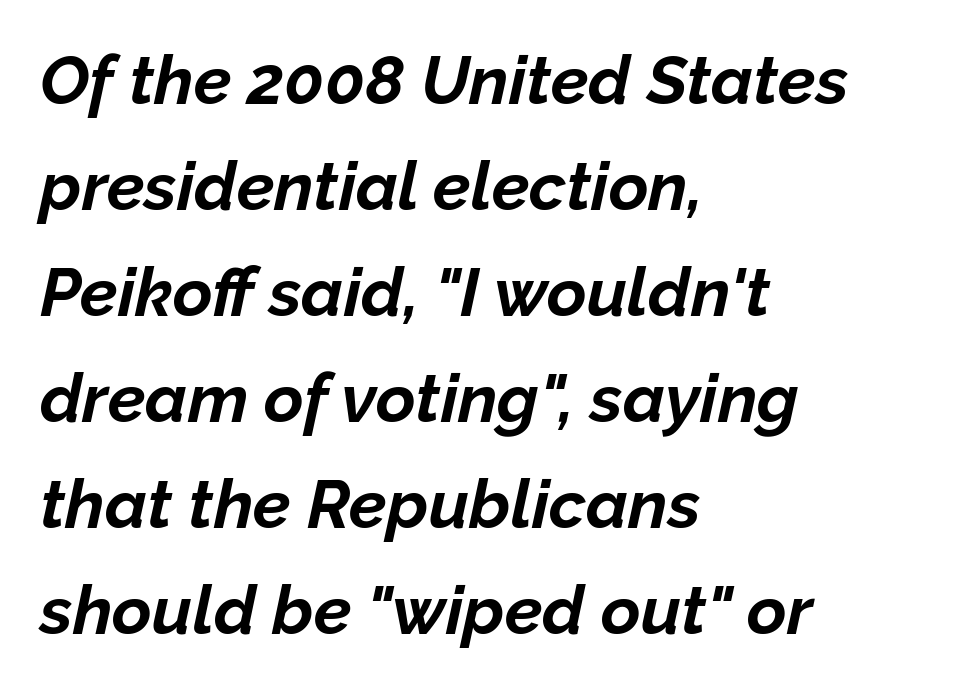
The image shows 68 px bold type, italic (leaning right); set left-aligned, normal line spacing (1.56x), normal letter spacing, not underlined; low stroke contrast and a medium x-height.
